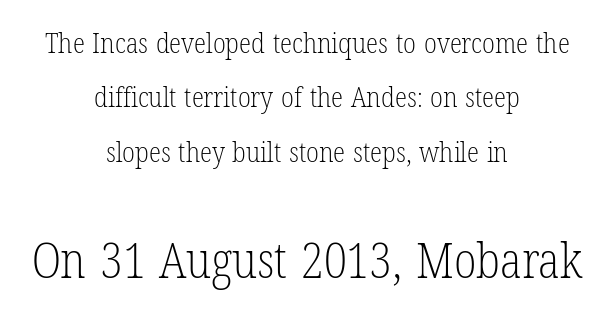
{"serif": "yes", "italic": "no", "bold": "no", "weight": "light", "width": "condensed", "stroke_contrast": "low", "x_height": "medium", "monospaced": "no", "underline": "no", "align": "center", "line_spacing": "loose", "line_spacing_ratio": 1.94, "letter_spacing": "normal", "letter_spacing_em": 0.0, "larger_block": "second", "size_ratio": 1.75, "glyph_px": 49}
